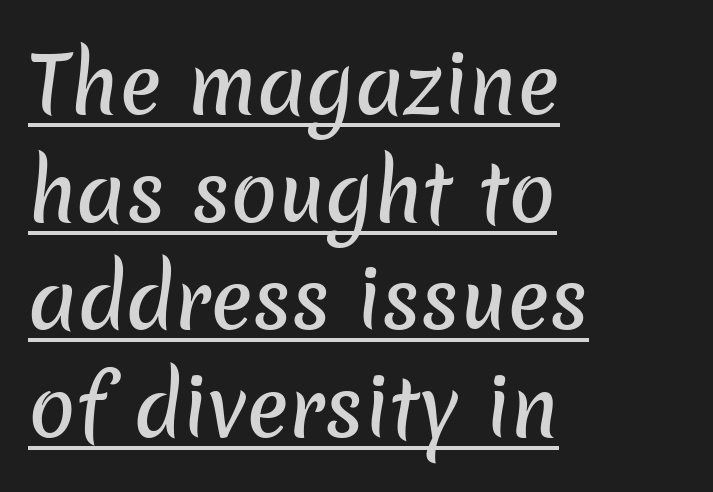
{"serif": "no", "width": "normal", "stroke_contrast": "low", "x_height": "medium", "monospaced": "no", "underline": "yes", "align": "left", "line_spacing": "normal", "line_spacing_ratio": 1.38, "letter_spacing": "normal", "letter_spacing_em": 0.0, "glyph_px": 78}
